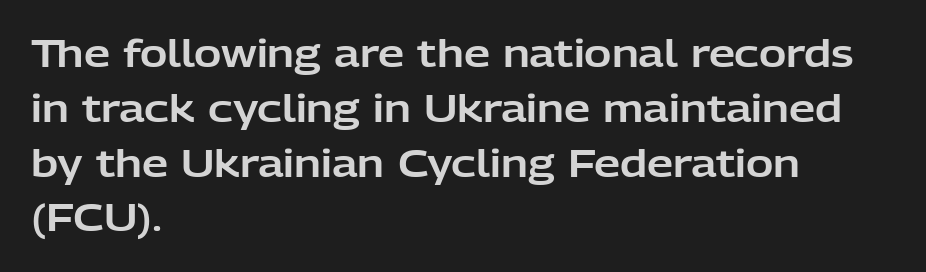
Q: Is the text italic (slanted)? A: No, it is upright.
Q: Is the typeface a serif or a sans-serif typeface? A: Sans-serif.
Q: Is the text underlined? A: No.
Q: How is the paragraph aligned? A: Left-aligned.
Q: Is the spacing between letters normal or unusually wide? A: Normal.
Q: Is the spacing between lines tight, normal or loose? A: Normal.
Q: Width (condensed, normal, or wide)? A: Normal.
Q: Stroke contrast? A: Low.
Q: x-height? A: Medium.
Q: Monospaced? A: No.
